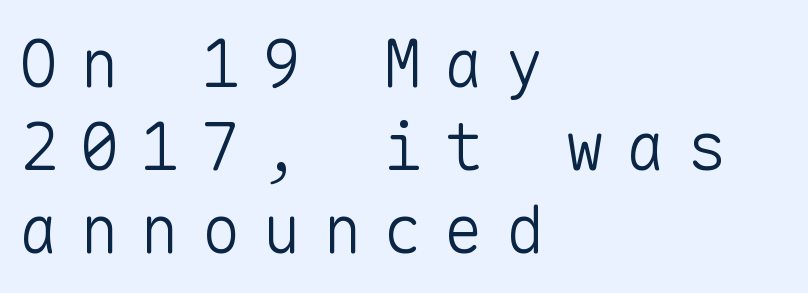
{"serif": "no", "italic": "no", "bold": "no", "weight": "light", "width": "normal", "stroke_contrast": "low", "x_height": "medium", "monospaced": "yes", "underline": "no", "align": "left", "line_spacing": "normal", "line_spacing_ratio": 1.26, "letter_spacing": "wide", "letter_spacing_em": 0.32, "glyph_px": 66}
